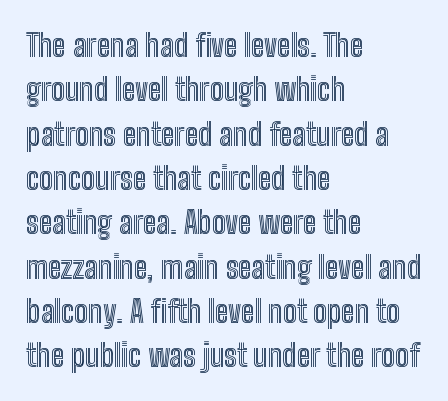
The image shows 31 px condensed type, upright; set left-aligned, normal line spacing (1.43x), normal letter spacing, not underlined; a medium x-height.
